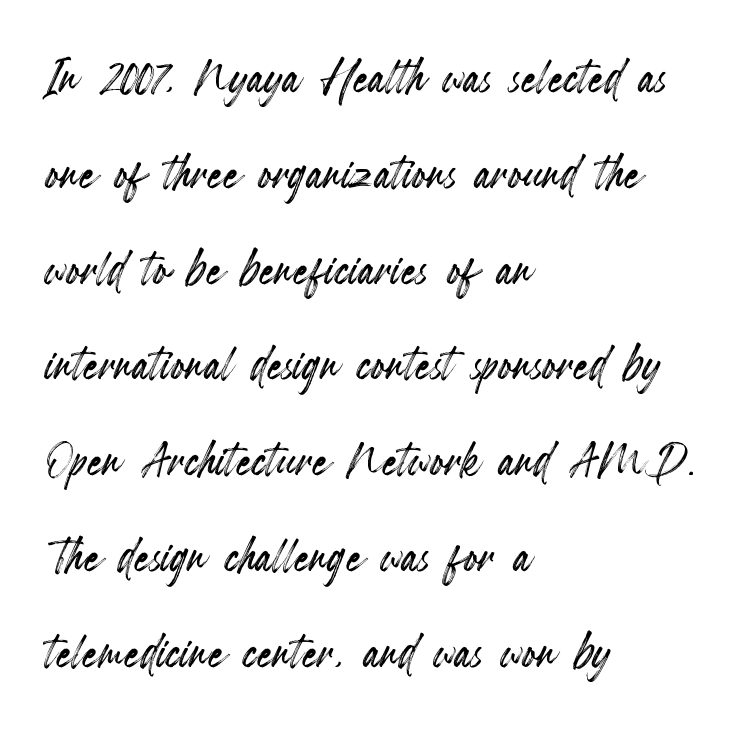
{"width": "condensed", "x_height": "small", "monospaced": "no", "underline": "no", "align": "left", "line_spacing": "normal", "line_spacing_ratio": 1.57, "letter_spacing": "normal", "letter_spacing_em": 0.0, "glyph_px": 61}
